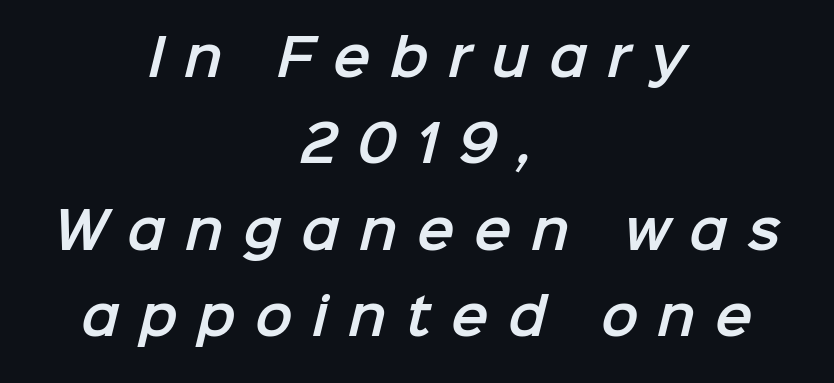
Q: Is the typeface a serif or a sans-serif typeface? A: Sans-serif.
Q: Is the text underlined? A: No.
Q: How is the paragraph aligned? A: Centered.
Q: Is the spacing between letters normal or unusually wide? A: Unusually wide.
Q: Width (condensed, normal, or wide)? A: Normal.
Q: Stroke contrast? A: Low.
Q: x-height? A: Medium.
Q: Monospaced? A: No.
